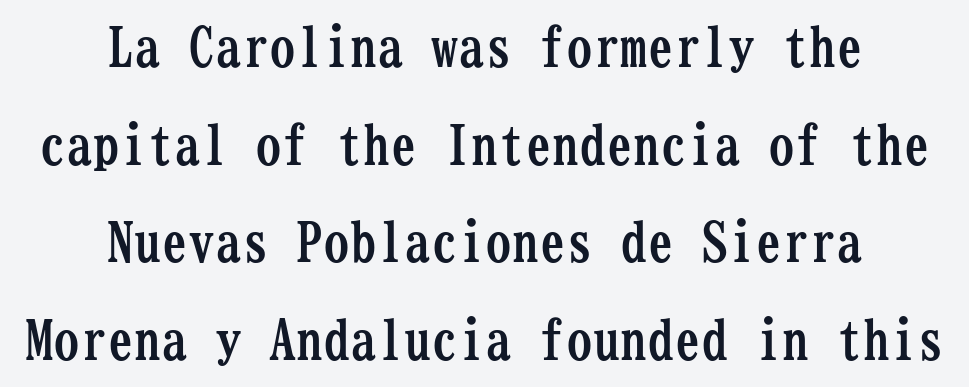
Upright lettering throughout. The face used here is seriffed, in the tradition of book romans. Every character here occupies the same horizontal width, giving the sample a typewriter-like rhythm. The passage shown has conventional tracking throughout. Compared with an ordinary text face, these strokes are far heavier — a full bold. Line starts and ends both wander, symmetrically.
